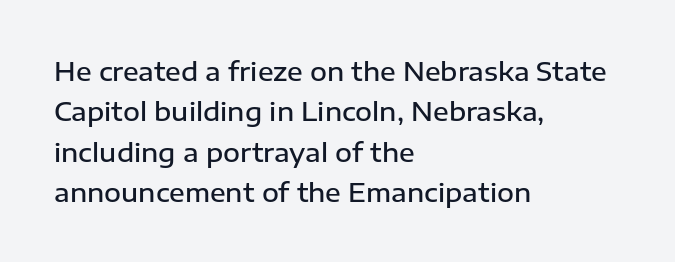
{"italic": "no", "bold": "semi", "underline": "no", "align": "left", "line_spacing": "normal", "line_spacing_ratio": 1.55, "letter_spacing": "normal", "letter_spacing_em": 0.0, "glyph_px": 26}
